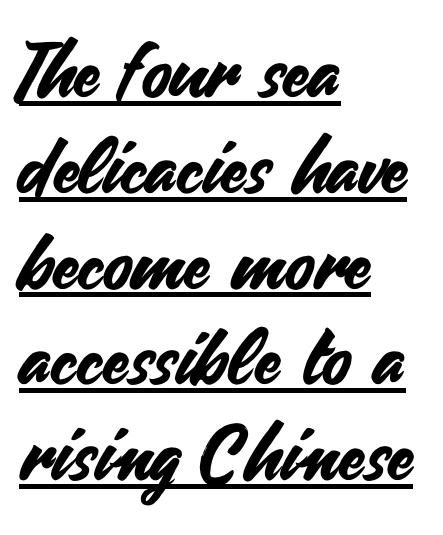
Q: Is the text italic (slanted)? A: Yes.
Q: Is the typeface a serif or a sans-serif typeface? A: Sans-serif.
Q: Is the text underlined? A: Yes.
Q: How is the paragraph aligned? A: Left-aligned.
Q: Is the spacing between letters normal or unusually wide? A: Normal.
Q: Is the spacing between lines tight, normal or loose? A: Normal.
Q: Width (condensed, normal, or wide)? A: Normal.
Q: Stroke contrast? A: Medium.
Q: x-height? A: Small.
Q: Monospaced? A: No.
